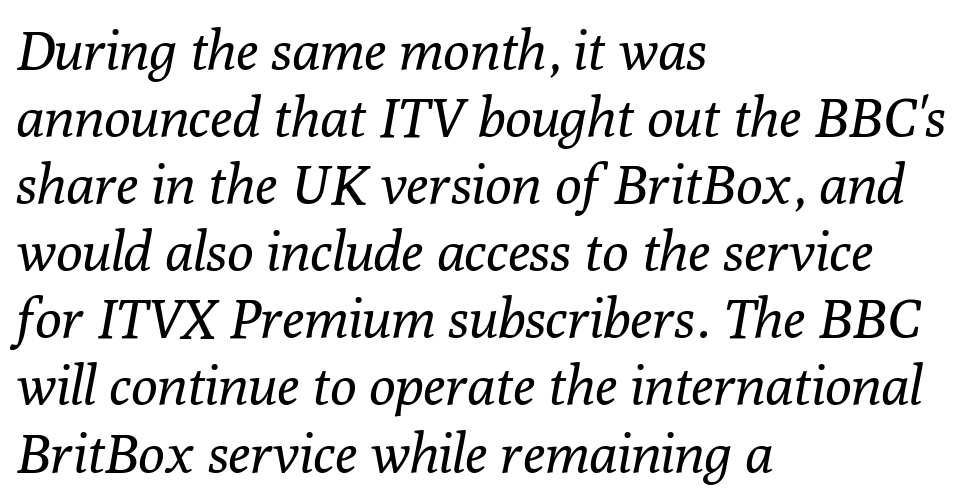
The image shows 55 px regular-weight serif type, italic (leaning right); set left-aligned, line spacing 1.22x, normal letter spacing, not underlined; low stroke contrast and a medium x-height.
